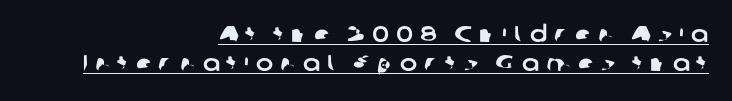
Q: Is the text underlined? A: Yes.
Q: How is the paragraph aligned? A: Right-aligned.
Q: Is the spacing between letters normal or unusually wide? A: Unusually wide.
